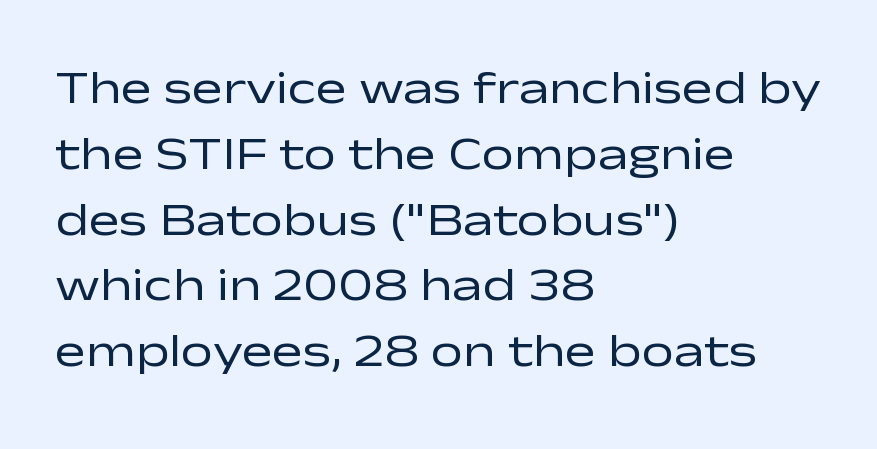
{"serif": "no", "italic": "no", "bold": "no", "weight": "regular", "width": "wide", "stroke_contrast": "low", "x_height": "medium", "monospaced": "no", "underline": "no", "align": "left", "line_spacing": "normal", "line_spacing_ratio": 1.43, "letter_spacing": "normal", "letter_spacing_em": 0.0, "glyph_px": 46}
